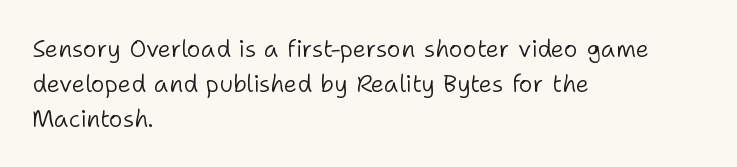
Summary of weight: not heavy and not bold. The passage shown stacks its lines at a standard gap. Upright lettering throughout. Tracking value appears to be zero — textbook default spacing.
